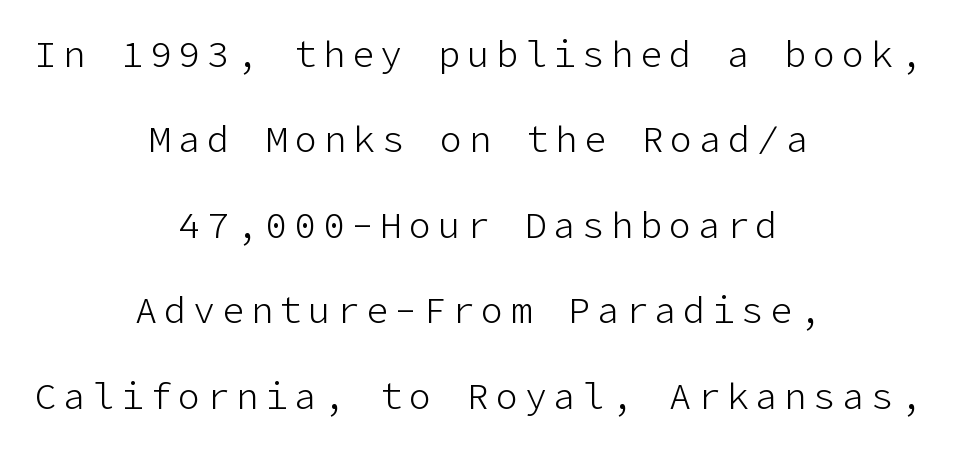
Q: Is the text bold? A: No.
Q: Is the text italic (slanted)? A: No, it is upright.
Q: Is the typeface a serif or a sans-serif typeface? A: Sans-serif.
Q: Is the text underlined? A: No.
Q: How is the paragraph aligned? A: Centered.
Q: Is the spacing between lines tight, normal or loose? A: Loose.
Q: Width (condensed, normal, or wide)? A: Normal.
Q: Stroke contrast? A: Low.
Q: x-height? A: Medium.
